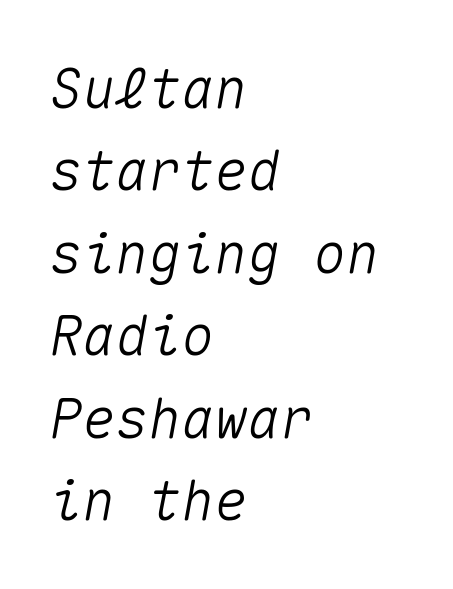
Q: Is the text italic (slanted)? A: Yes, it leans right by about 10 degrees.
Q: Is the text underlined? A: No.
Q: How is the paragraph aligned? A: Left-aligned.
Q: Is the spacing between letters normal or unusually wide? A: Normal.
Q: Is the spacing between lines tight, normal or loose? A: Normal.
Q: Width (condensed, normal, or wide)? A: Normal.
Q: Stroke contrast? A: Medium.
Q: x-height? A: Medium.
Q: Monospaced? A: Yes.
